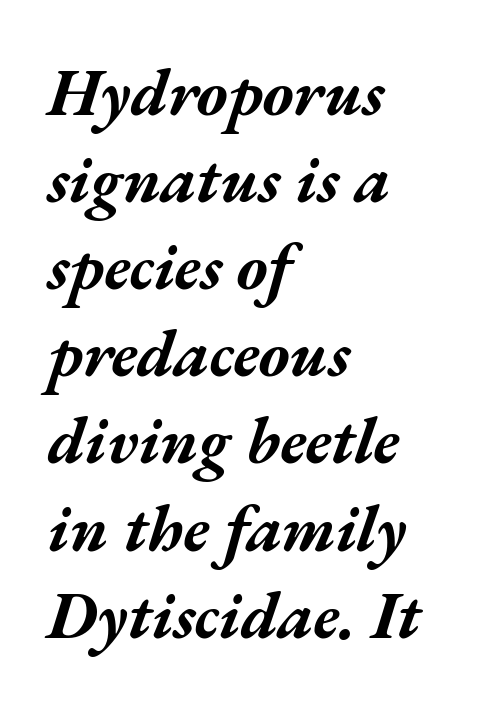
You could call the tracking neutral — neither tight nor loose. Beneath every word, the page is bare. The text carries the slant typical of an italic or oblique font. Is the block centered? No — it sits flush against the left margin. Character widths vary here, with narrow letters taking less room than wide ones. Every letter is thick-stroked: bold, no question.
